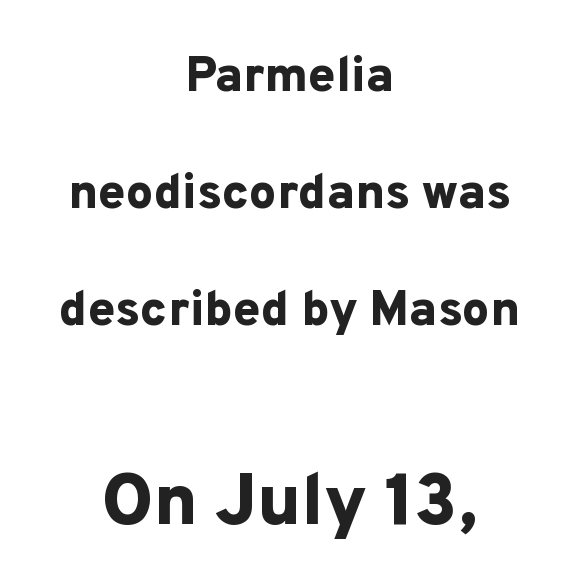
The image shows 73 px bold sans-serif type, upright; set centered, loose line spacing (2.39x), normal letter spacing, not underlined; the second (bottom) block is 1.49x larger; low stroke contrast and a medium x-height.
